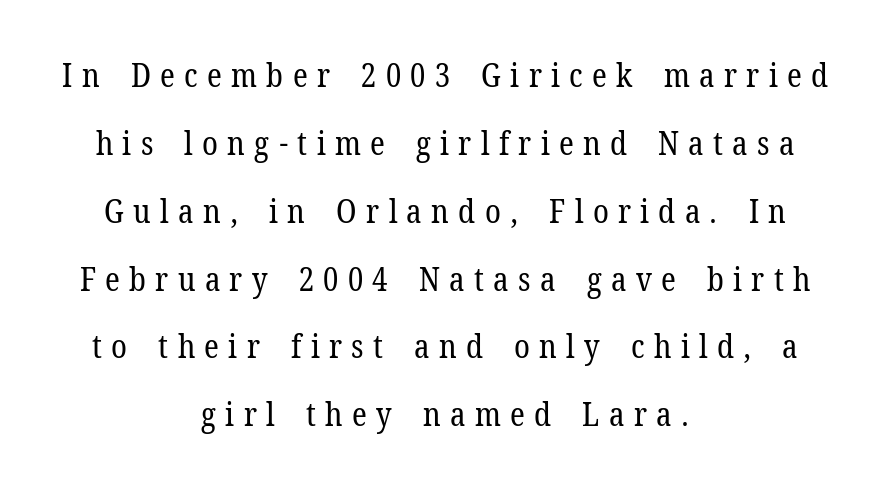
The image shows 32 px regular-weight serif type, upright; set centered, loose line spacing (2.12x), unusually wide letter spacing (+0.29 em), not underlined; low stroke contrast and a medium x-height.
